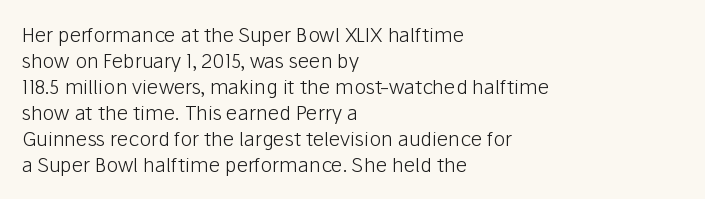
Where is the straight margin? On the left. This sample keeps an unexceptional amount of space between lines. The typesetting does not lean heavy: it is not bold. The gaps between neighbouring characters are ordinary and unremarkable. A clean baseline with only descenders dipping below it.
